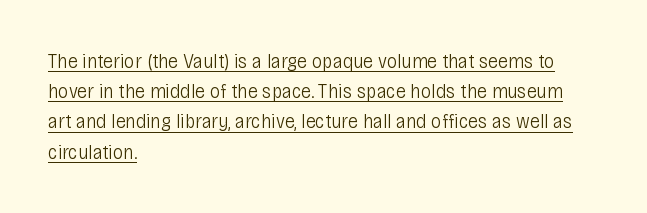
In CSS terms this would be text-align: left. Successive baselines arrive at the customary interval. Tracking value appears to be zero — textbook default spacing. The rendered words wear a rule along their underside. A typesetter would mark this as roman, not italic.
